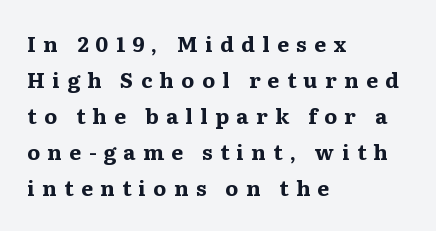
{"italic": "no", "bold": "yes", "underline": "no", "align": "left", "line_spacing_ratio": 1.72, "letter_spacing": "wide", "letter_spacing_em": 0.35, "glyph_px": 21}
